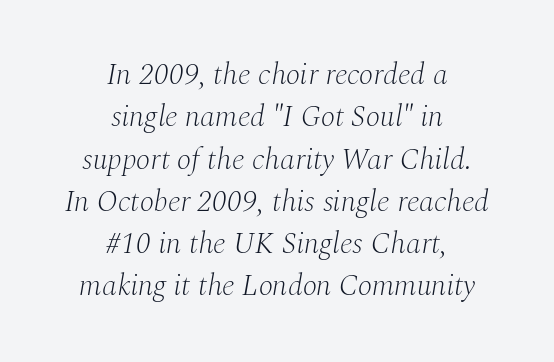
The text block is weighted toward neither margin, spreading evenly from the middle. These glyphs show unthickened strokes, regular width or finer. Italic? Definitely — the glyphs are oblique. Regarding leading, the lines here are spaced in the standard way. Spacing between characters is what you'd get straight out of the box.
